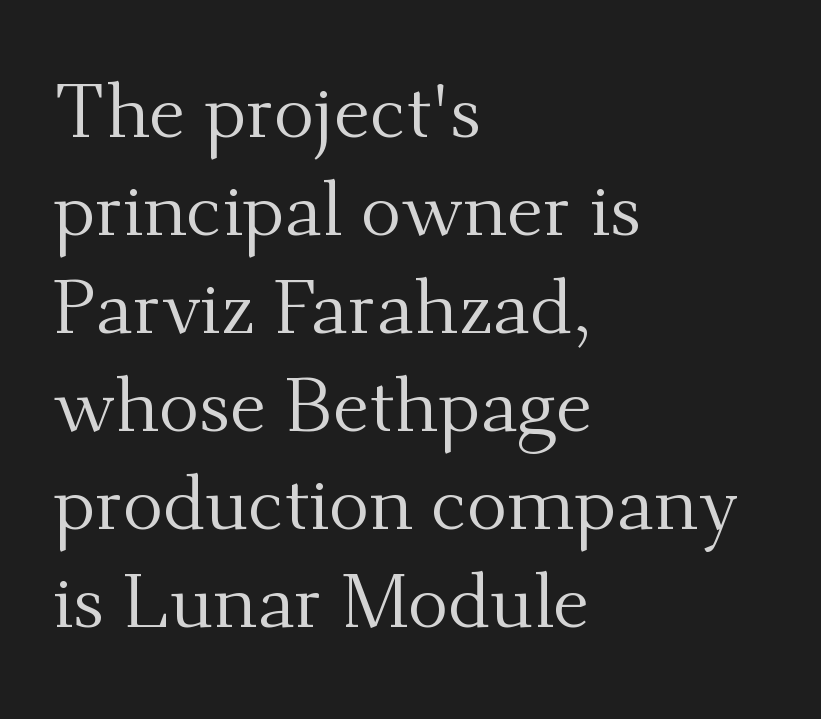
Q: Is the text bold? A: No.
Q: Is the text italic (slanted)? A: No, it is upright.
Q: Is the typeface a serif or a sans-serif typeface? A: Serif.
Q: Is the text underlined? A: No.
Q: How is the paragraph aligned? A: Left-aligned.
Q: Is the spacing between letters normal or unusually wide? A: Normal.
Q: Is the spacing between lines tight, normal or loose? A: Normal.
Q: Width (condensed, normal, or wide)? A: Normal.
Q: Stroke contrast? A: Medium.
Q: x-height? A: Small.
Q: Monospaced? A: No.
